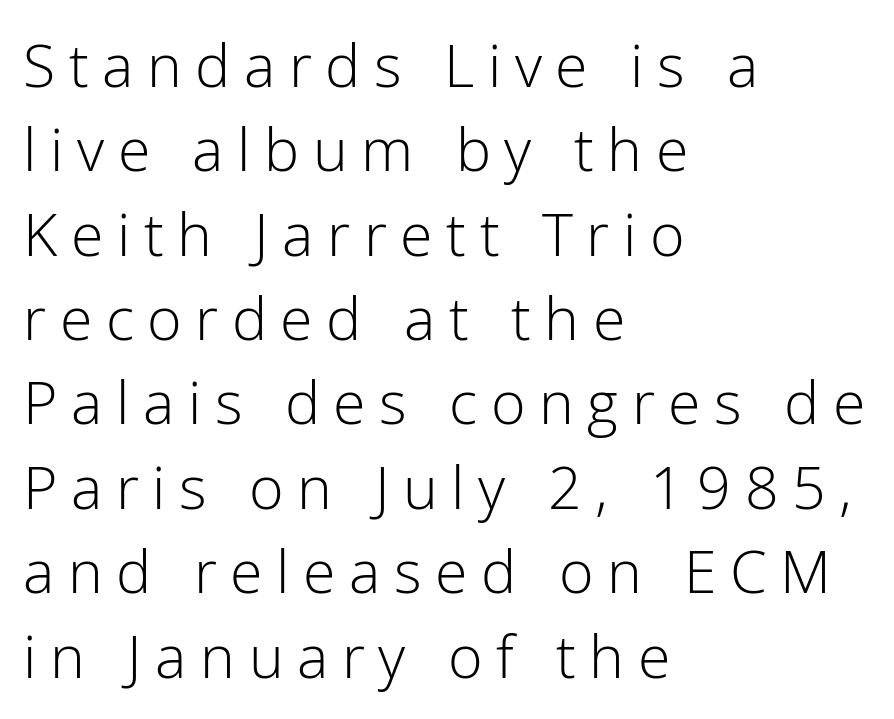
Interline gaps are of average width in this sample. These glyphs show unthickened strokes, regular width or finer. Ordinary non-slanted type is in use. Looks like regular typesetting: each glyph gets only the width it needs. Descenders hang freely into open space. Caption: multi-line text, flush left, ragged right.
